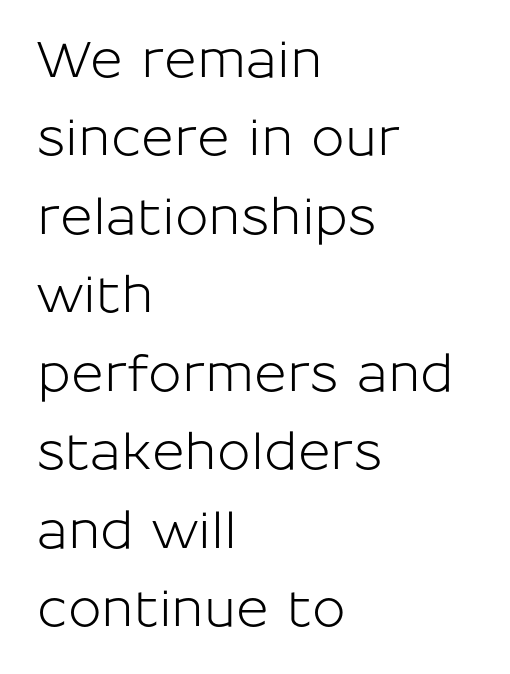
Posture: straight, roman, zero tilt. Note the varied advance widths — an 'i' is clearly narrower than an 'm'. Quick note: interline space is typical. The passage shown is not underscored anywhere. A student would call this left alignment; a typographer would say flush left, rag right.
